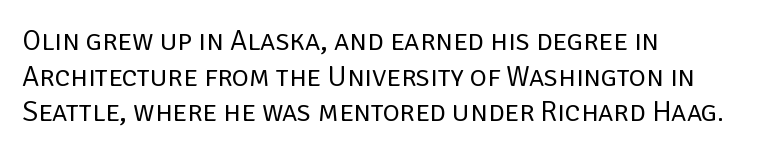
Is the stroke heavy? The answer is a plain regular-or-lighter. The paragraph shown leans on its left margin. Proportional: the letters do not fall into vertical columns. Only glyphs here, with clear space below each row.
